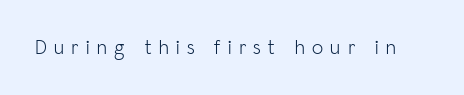
The specimen omits any rule beneath the text block's lines. The typesetting does not lean heavy: it is not bold. The line texture is sparse and dotted thanks to wide tracking. Nope, not italic — everything's standing straight.
